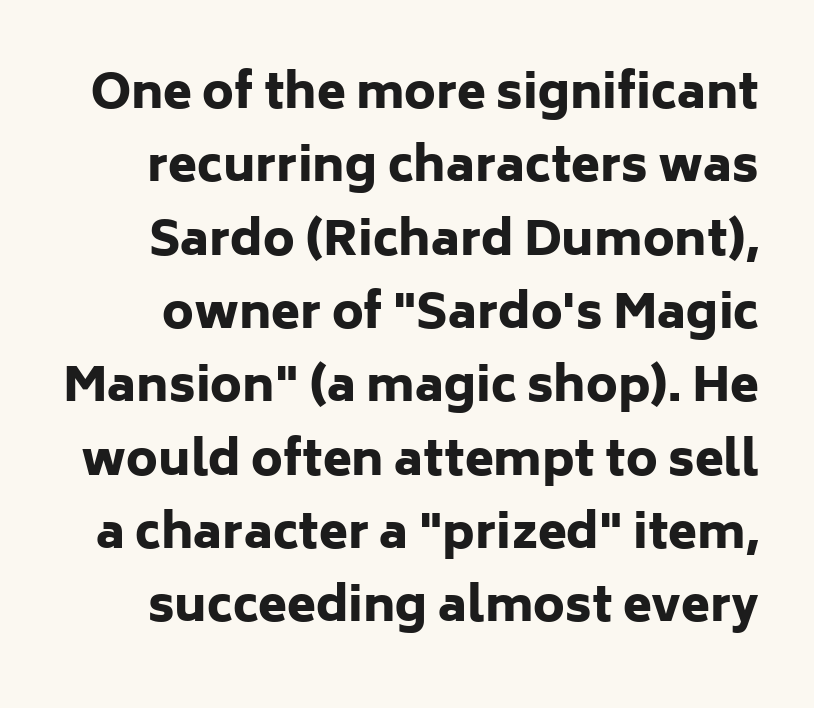
The image shows 47 px heavy sans-serif type, upright; set normal line spacing (1.56x), normal letter spacing, not underlined; low stroke contrast and a medium x-height.
